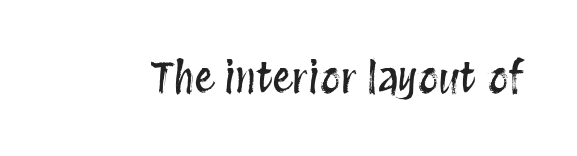
The image shows 41 px condensed type, upright; set normal letter spacing, not underlined; medium stroke contrast and a large x-height.
